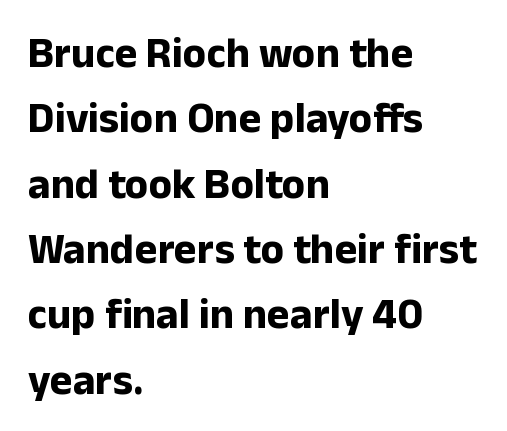
The passage shown has conventional tracking throughout. As a designer I'd log this as weight 700, bold. In terms of leading, this rendering sits right in the middle. What kind of face is this? One without serifs — a sans.
